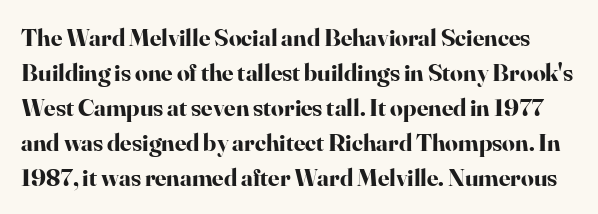
Q: Is the text bold? A: Yes.
Q: Is the text italic (slanted)? A: No, it is upright.
Q: Is the text underlined? A: No.
Q: Is the spacing between letters normal or unusually wide? A: Normal.
Q: Is the spacing between lines tight, normal or loose? A: Normal.
